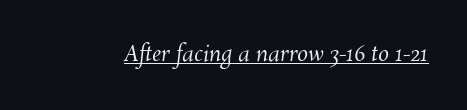
The image shows 22 px text type; set normal letter spacing, underlined.
